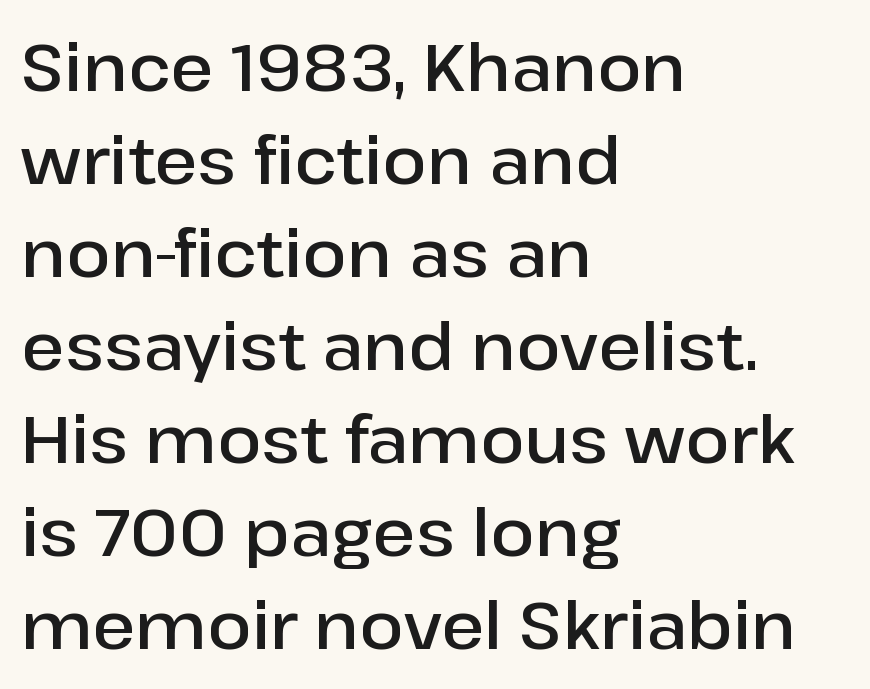
The lines in this sample share a left origin and differ only in where they stop. The glyphs in this specimen are sans serif. The strokes are fattened partway — semibold, not bold. Rows of type keep a routine distance in the vertical direction. Proportional: the letters do not fall into vertical columns. Observe the ordinary spacing: letters are neighbours, not strangers.
